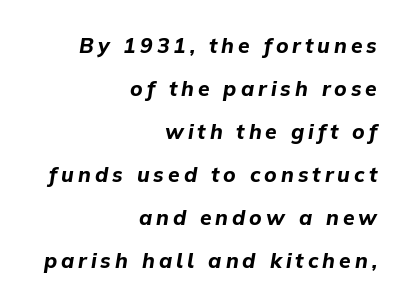
The image shows 21 px bold type, italic (leaning right); set right-aligned, loose line spacing (2.05x), not underlined.
